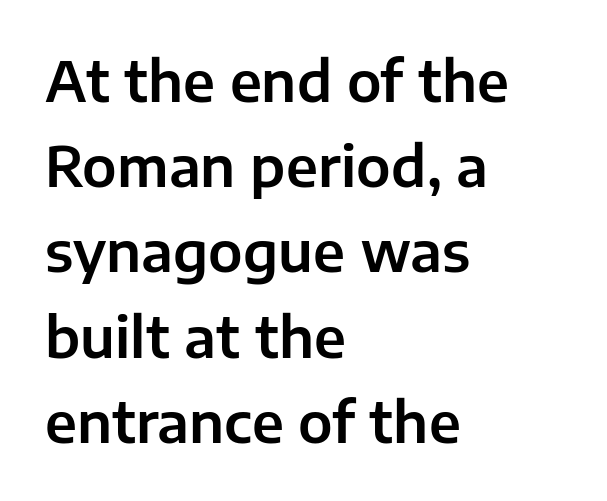
{"serif": "no", "italic": "no", "width": "normal", "stroke_contrast": "low", "x_height": "medium", "monospaced": "no", "underline": "no", "align": "left", "line_spacing": "normal", "line_spacing_ratio": 1.55, "letter_spacing": "normal", "letter_spacing_em": 0.0, "glyph_px": 55}
